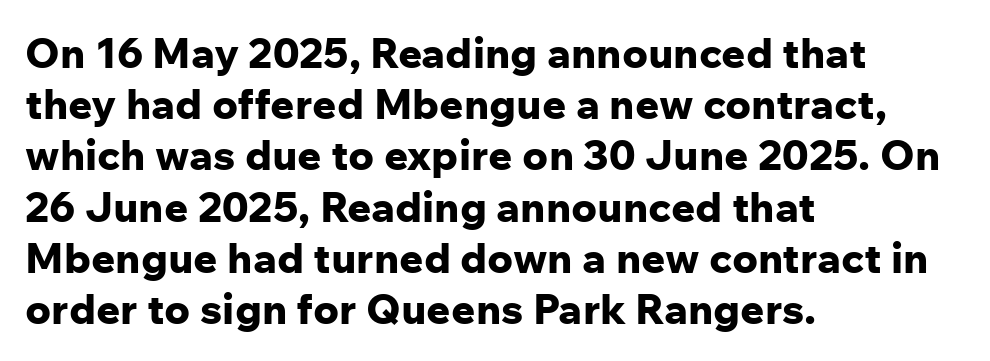
The image shows 42 px bold sans-serif type, upright; set left-aligned, line spacing 1.22x, normal letter spacing, not underlined; low stroke contrast and a medium x-height.
